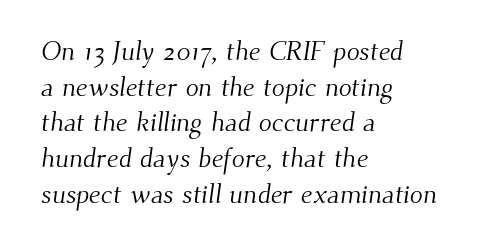
The passage shown is not bold in any degree. Characters follow at the spacing the type designer built in. Vertically, the passage feels balanced, rows spaced as you'd expect. Underlining? Definitely not there.
